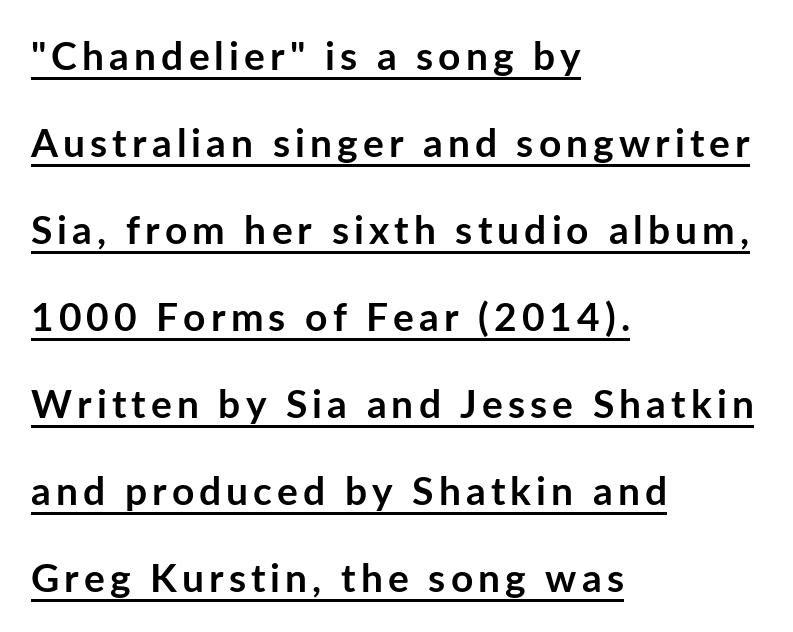
{"serif": "no", "italic": "no", "bold": "yes", "weight": "semibold", "width": "normal", "stroke_contrast": "low", "x_height": "medium", "monospaced": "no", "underline": "yes", "align": "left", "line_spacing": "loose", "line_spacing_ratio": 2.23, "glyph_px": 39}
